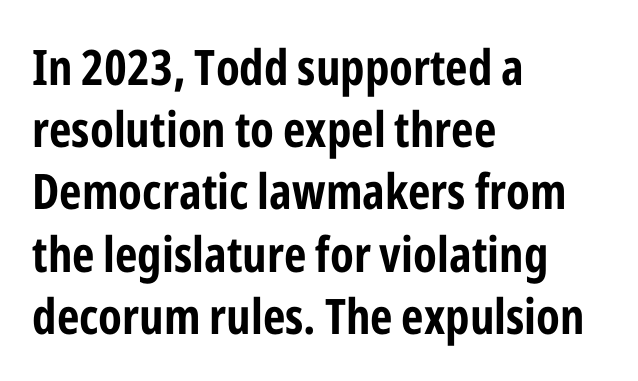
The image shows 49 px bold, condensed sans-serif type, upright; set left-aligned, normal line spacing (1.27x), normal letter spacing, not underlined; low stroke contrast and a medium x-height.
